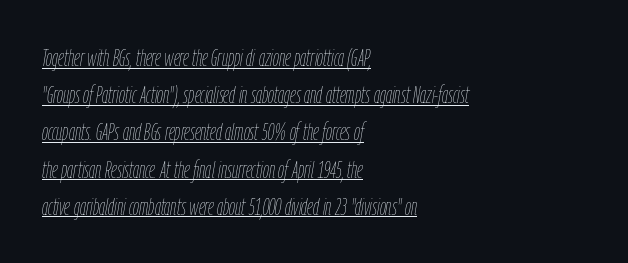
The image shows 24 px text type, italic (leaning right); set left-aligned, normal line spacing (1.55x), normal letter spacing, underlined.
